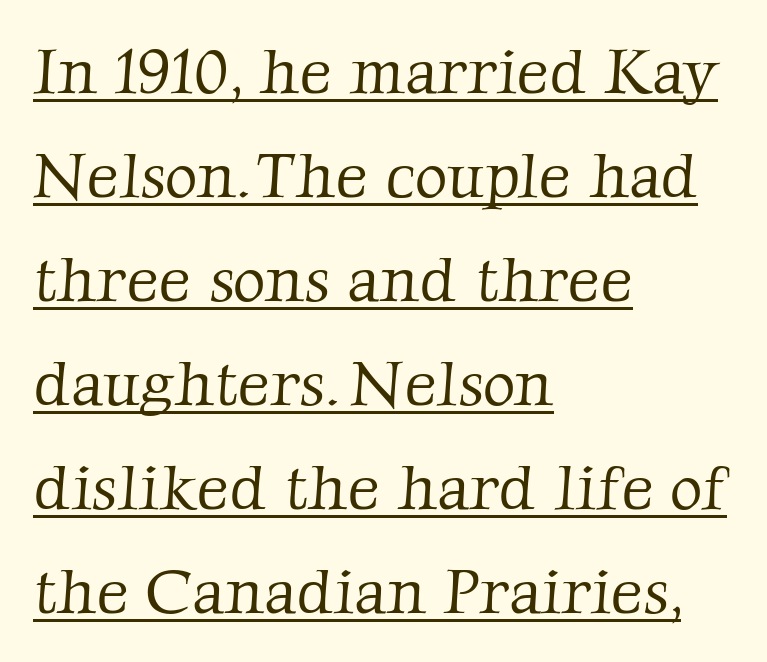
{"serif": "yes", "bold": "no", "weight": "light", "width": "normal", "stroke_contrast": "low", "x_height": "medium", "monospaced": "no", "underline": "yes", "align": "left", "line_spacing": "normal", "line_spacing_ratio": 1.65, "letter_spacing": "normal", "letter_spacing_em": 0.0, "glyph_px": 63}
